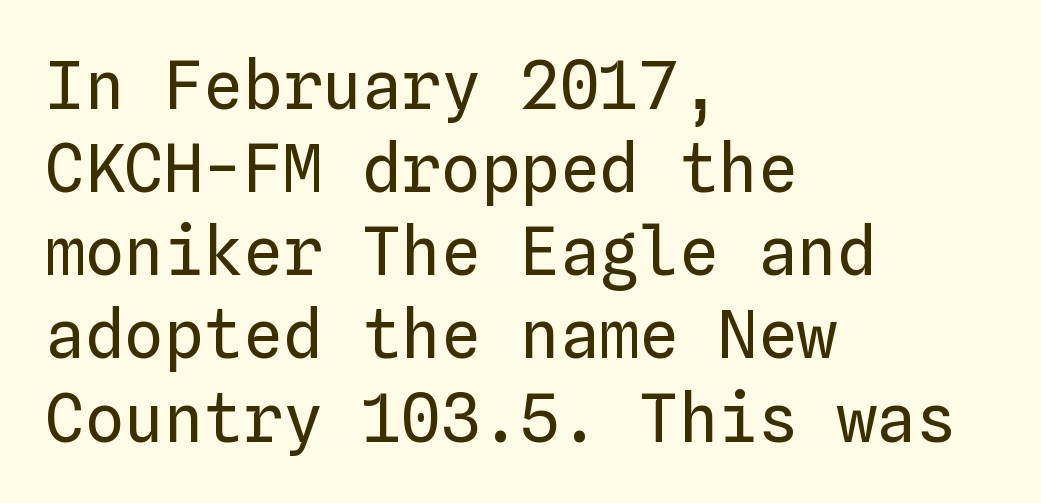
The image shows 66 px regular-weight type, upright, monospaced; set left-aligned, normal line spacing (1.26x), normal letter spacing, not underlined; low stroke contrast and a medium x-height.
